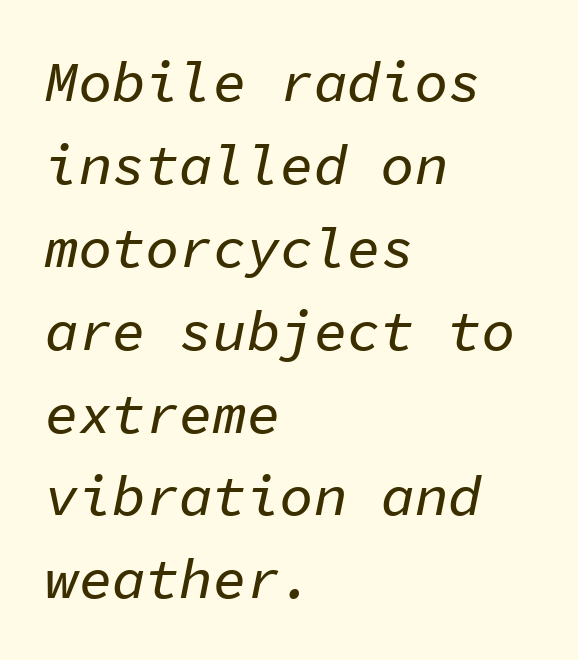
The image shows 56 px text type, italic (leaning right), monospaced; set left-aligned, normal line spacing (1.48x), normal letter spacing, not underlined; low stroke contrast and a medium x-height.
